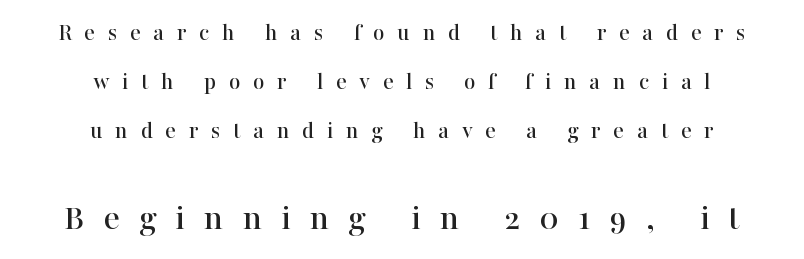
The image shows 38 px serif type, upright; set centered, loose line spacing (1.97x), unusually wide letter spacing (+0.5 em), not underlined; the second (bottom) block is 1.52x larger; high stroke contrast and a medium x-height.
